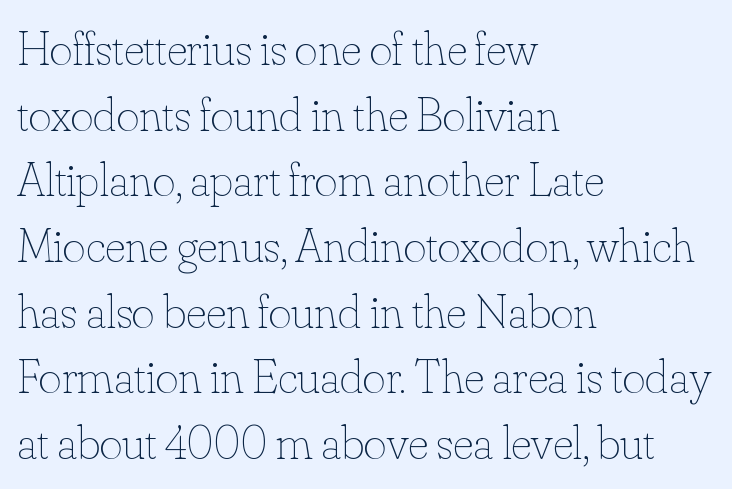
{"italic": "no", "bold": "no", "weight": "thin", "width": "normal", "stroke_contrast": "low", "x_height": "small", "monospaced": "no", "underline": "no", "align": "left", "line_spacing": "normal", "line_spacing_ratio": 1.34, "letter_spacing": "normal", "letter_spacing_em": 0.0, "glyph_px": 49}
